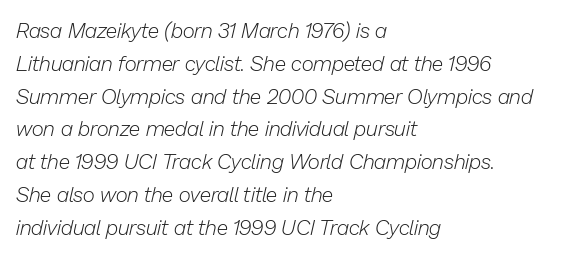
The image shows 21 px text type, italic (leaning right); set left-aligned, normal line spacing (1.56x), normal letter spacing, not underlined.
